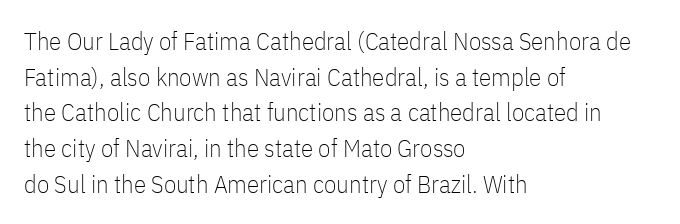
Q: Is the text bold? A: No.
Q: Is the text italic (slanted)? A: No, it is upright.
Q: Is the text underlined? A: No.
Q: How is the paragraph aligned? A: Left-aligned.
Q: Is the spacing between letters normal or unusually wide? A: Normal.
Q: Is the spacing between lines tight, normal or loose? A: Normal.
